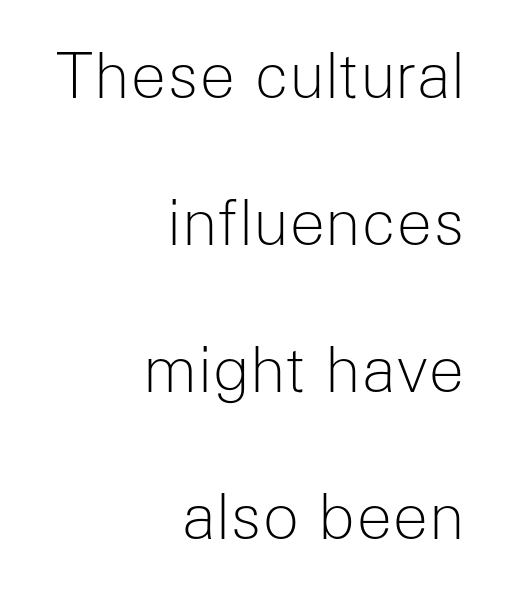
Character widths vary here, with narrow letters taking less room than wide ones. Nope, no serifs anywhere on these letters. The typography opts for an upright posture over an oblique one. Stems and bowls with no extra thickness — not bold.
